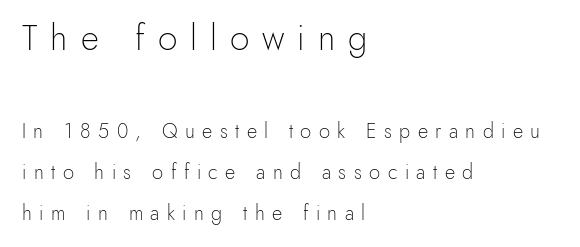
A typesetter would call this heavily tracked-out type. Size hierarchy here favors the leading block over the trailing one. Notice the wide empty band between every row — that's loose leading. Honestly, there is no underline to notice here at all. Proportional: the letters do not fall into vertical columns. Nothing sits at the stroke ends, so this counts as sans-serif.
